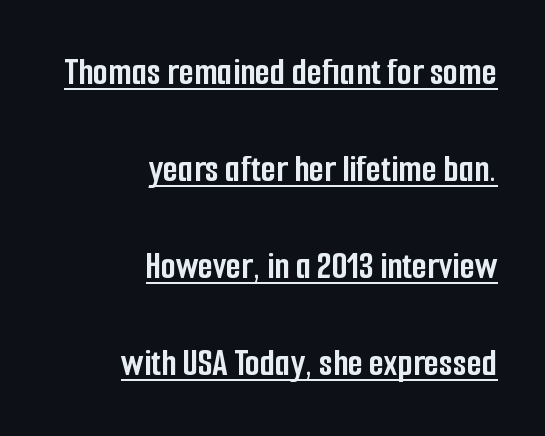
Q: Is the text bold? A: Yes.
Q: Is the text italic (slanted)? A: No, it is upright.
Q: Is the typeface a serif or a sans-serif typeface? A: Sans-serif.
Q: Is the text underlined? A: Yes.
Q: How is the paragraph aligned? A: Right-aligned.
Q: Is the spacing between letters normal or unusually wide? A: Normal.
Q: Is the spacing between lines tight, normal or loose? A: Loose.
Q: Width (condensed, normal, or wide)? A: Condensed.
Q: Stroke contrast? A: Low.
Q: x-height? A: Medium.
Q: Monospaced? A: No.
